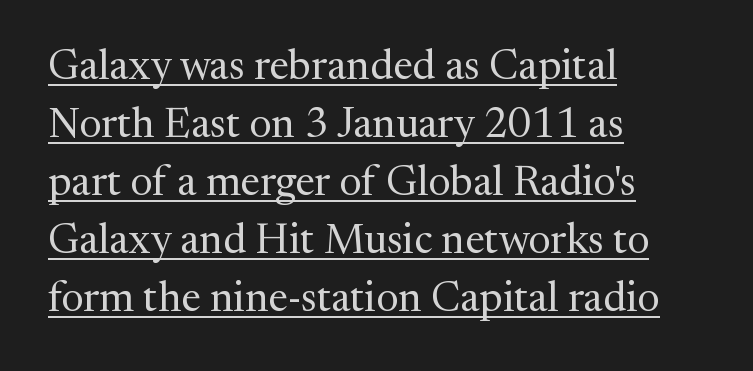
There is no visible air inserted between adjacent glyphs. Somebody hit Ctrl+U on this one — the words are underlined. Visually the block forms a straight wall on the left and a jagged coastline on the right. A quiet, ordinary-to-light weight characterises the typeface. Looks like regular typesetting: each glyph gets only the width it needs.
